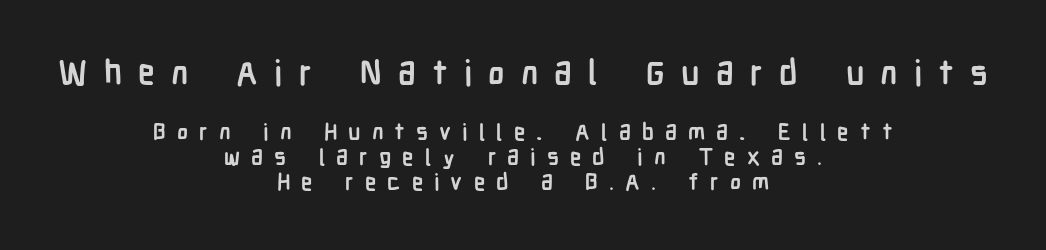
{"serif": "no", "italic": "no", "bold": "yes", "weight": "semibold", "width": "condensed", "stroke_contrast": "low", "x_height": "medium", "monospaced": "no", "underline": "no", "align": "center", "line_spacing": "tight", "line_spacing_ratio": 1.1, "letter_spacing": "wide", "letter_spacing_em": 0.48, "larger_block": "first", "size_ratio": 1.48, "glyph_px": 34}
